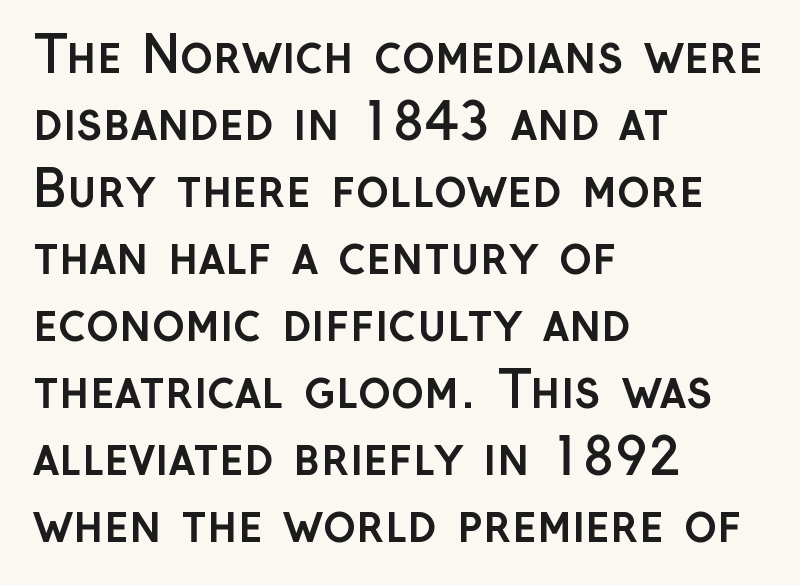
Horizontal alignment here is leftward, the default for most running prose. Every character sits straight up, as roman type does. Quick note: underline off. Is there much room between lines? A standard amount, neither cramped nor airy. Weight check: bold — yes, fully.
